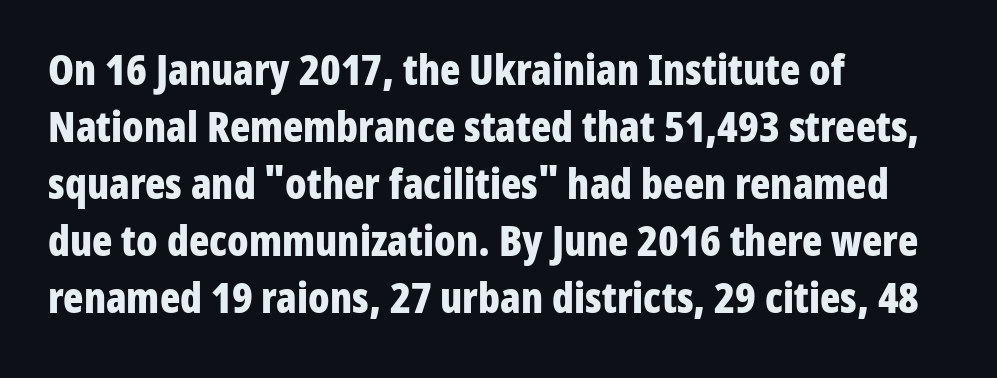
Each new line begins a customary step beneath the previous one. Is this a sans? Yes — the strokes have no serifs. Do the letters lean? They stand straight. Emphasis by weight is at full strength: bold. Caption: multi-line text, flush left, ragged right.
